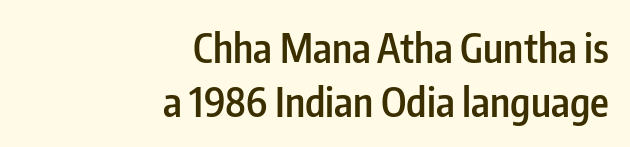
The image shows 40 px semibold, condensed sans-serif type, upright; set right-aligned, normal line spacing (1.34x), normal letter spacing, not underlined; low stroke contrast and a medium x-height.
